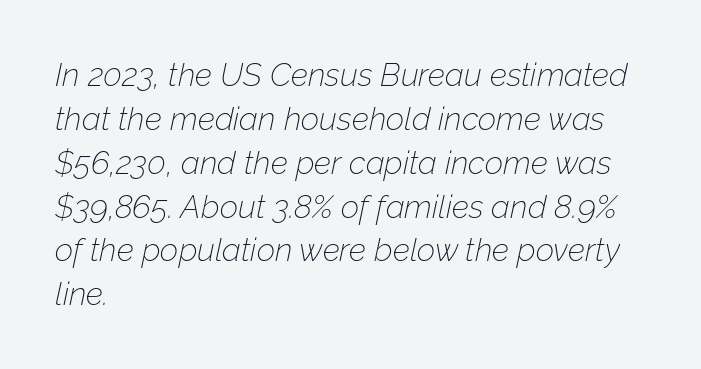
The image shows 32 px thin type, italic (leaning right); set left-aligned, normal line spacing (1.37x), normal letter spacing, not underlined; low stroke contrast and a medium x-height.
